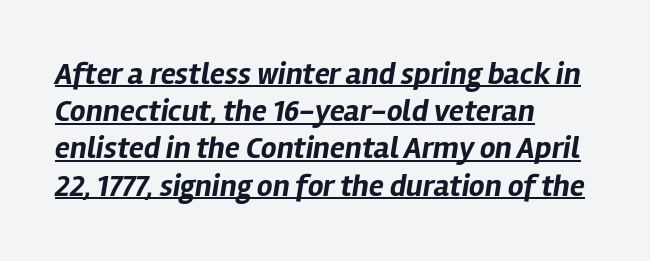
{"italic": "yes", "lean": "right", "slant_degrees": 12, "bold": "yes", "weight": "bold", "width": "normal", "stroke_contrast": "low", "x_height": "medium", "monospaced": "no", "underline": "yes", "align": "left", "line_spacing_ratio": 1.2, "letter_spacing": "normal", "letter_spacing_em": 0.0, "glyph_px": 31}
